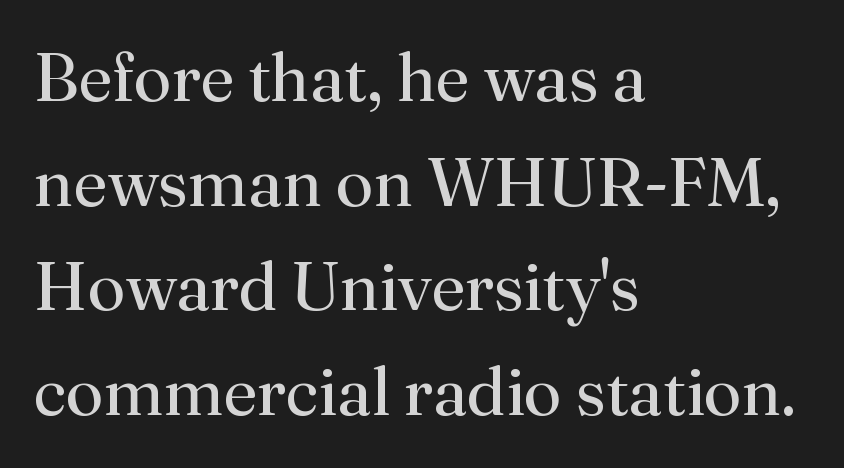
{"serif": "yes", "italic": "no", "bold": "no", "weight": "regular", "width": "normal", "stroke_contrast": "medium", "x_height": "small", "monospaced": "no", "underline": "no", "align": "left", "line_spacing": "normal", "line_spacing_ratio": 1.54, "letter_spacing": "normal", "letter_spacing_em": 0.0, "glyph_px": 68}
